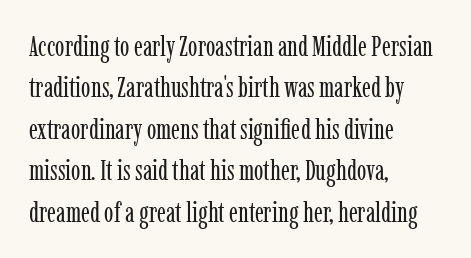
Is there any slant? The stems are plumb. Counters stay open thanks to moderate or lighter strokes. The paragraph shown leans on its left margin. The face used here is proportionally spaced, like ordinary book or web type. The passage shown has conventional tracking throughout.
